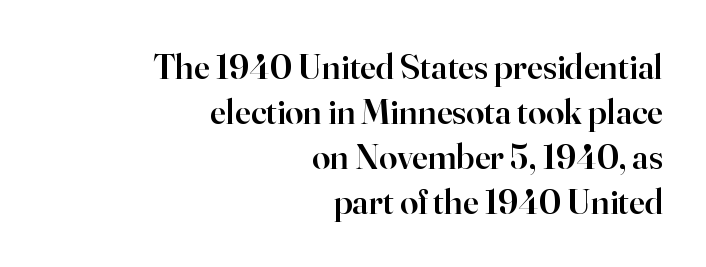
This sample uses plain, unmodified letter spacing. The space between consecutive lines is moderate. Quick note: not italic, upright. Typeset ragged left — the right edge is the straight one.
